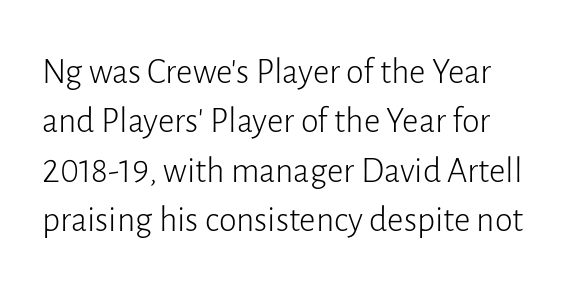
{"serif": "no", "italic": "no", "bold": "no", "weight": "light", "width": "normal", "stroke_contrast": "low", "x_height": "medium", "monospaced": "no", "underline": "no", "line_spacing": "normal", "line_spacing_ratio": 1.37, "letter_spacing": "normal", "letter_spacing_em": 0.0, "glyph_px": 36}
